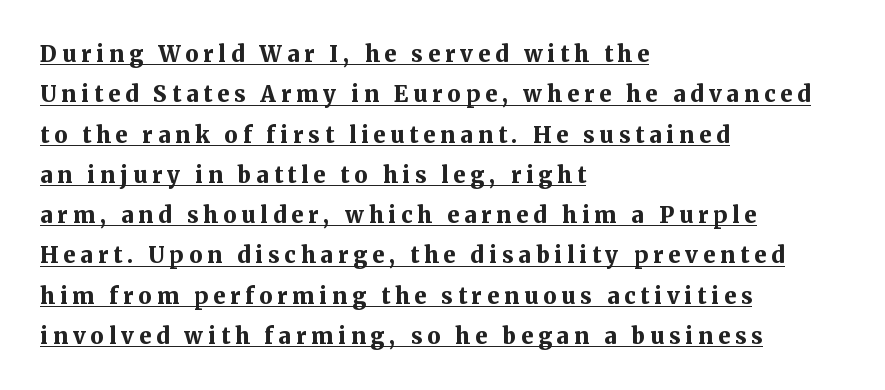
Beneath each row of characters lies a ruled line. The letters are spread apart with noticeably loose tracking. Bold? Absolutely — the strokes are thick and heavy. Line starts are locked; line ends wander. Nope, not italic — everything's standing straight.
